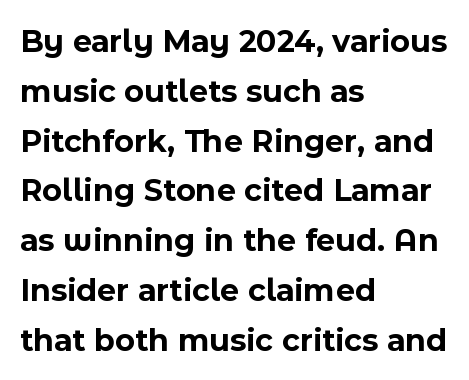
The image shows 33 px bold sans-serif type, upright; set left-aligned, normal line spacing (1.51x), normal letter spacing, not underlined; a medium x-height.
